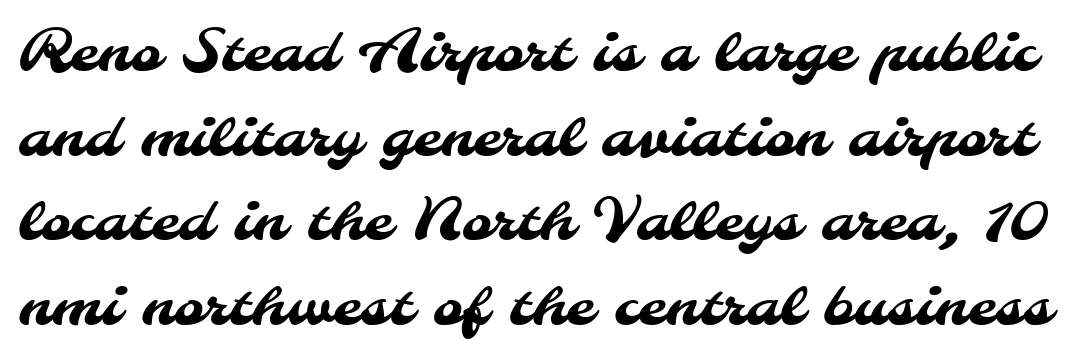
{"serif": "no", "width": "normal", "stroke_contrast": "medium", "x_height": "small", "monospaced": "no", "underline": "no", "line_spacing": "normal", "line_spacing_ratio": 1.46, "letter_spacing": "normal", "letter_spacing_em": 0.0, "glyph_px": 58}
